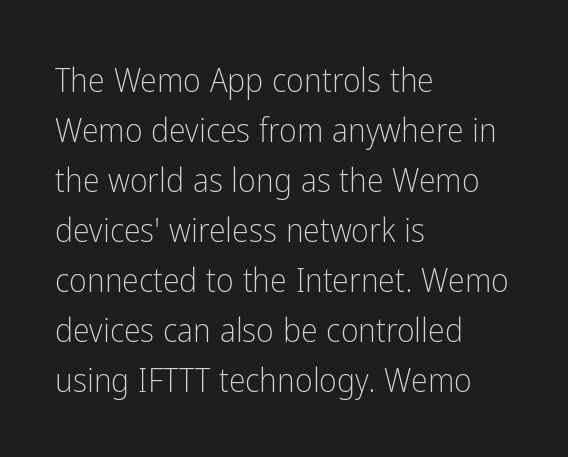
The image shows 34 px light, condensed sans-serif type, upright; set left-aligned, normal line spacing (1.47x), normal letter spacing, not underlined; low stroke contrast and a medium x-height.
